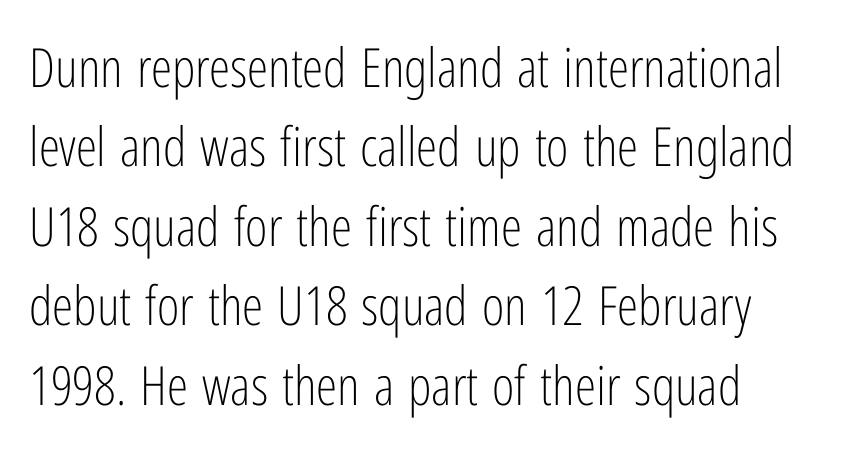
The image shows 54 px light, condensed sans-serif type, upright; set left-aligned, normal line spacing (1.47x), normal letter spacing, not underlined; low stroke contrast and a medium x-height.
